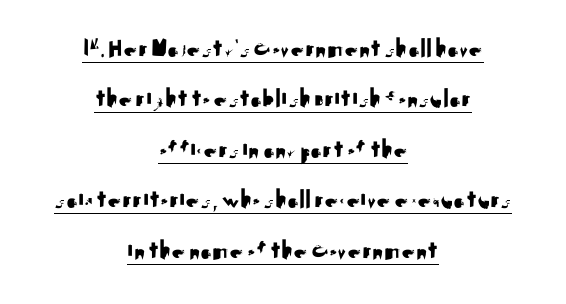
{"italic": "no", "underline": "yes", "align": "center", "line_spacing_ratio": 1.87, "letter_spacing": "normal", "letter_spacing_em": 0.0, "glyph_px": 27}
